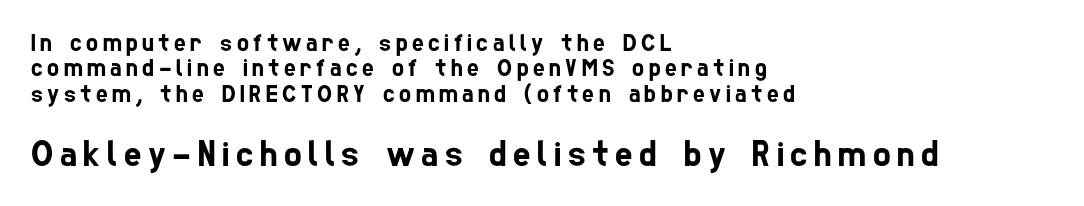
Classification — sans serif. Lines of text with bare space underneath. The space between consecutive lines is stingy. Proportional: the letters do not fall into vertical columns. The later block is typeset at a bigger size than the earlier block. A student would call this left alignment; a typographer would say flush left, rag right.
